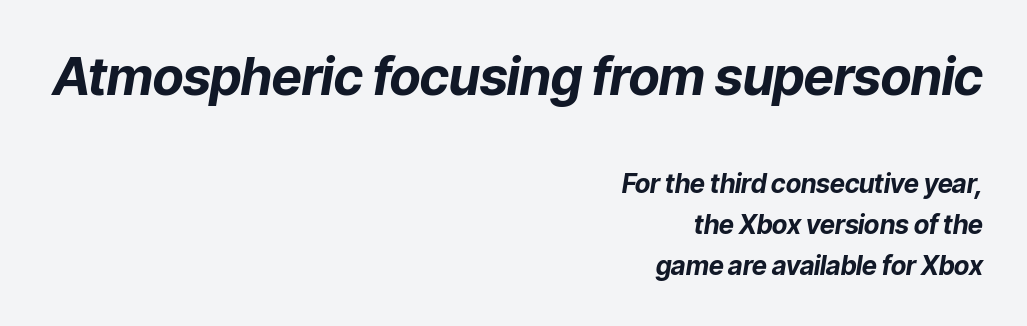
{"italic": "yes", "lean": "right", "slant_degrees": 9, "bold": "yes", "weight": "bold", "width": "normal", "stroke_contrast": "low", "x_height": "medium", "monospaced": "no", "underline": "no", "align": "right", "line_spacing": "normal", "line_spacing_ratio": 1.57, "letter_spacing": "normal", "letter_spacing_em": 0.0, "larger_block": "first", "size_ratio": 2.0, "glyph_px": 52}
